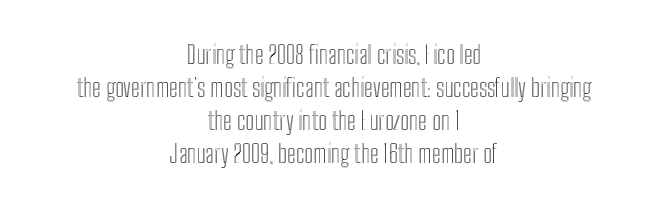
{"italic": "no", "underline": "no", "align": "center", "line_spacing": "normal", "line_spacing_ratio": 1.32, "letter_spacing": "normal", "letter_spacing_em": 0.0, "glyph_px": 25}
